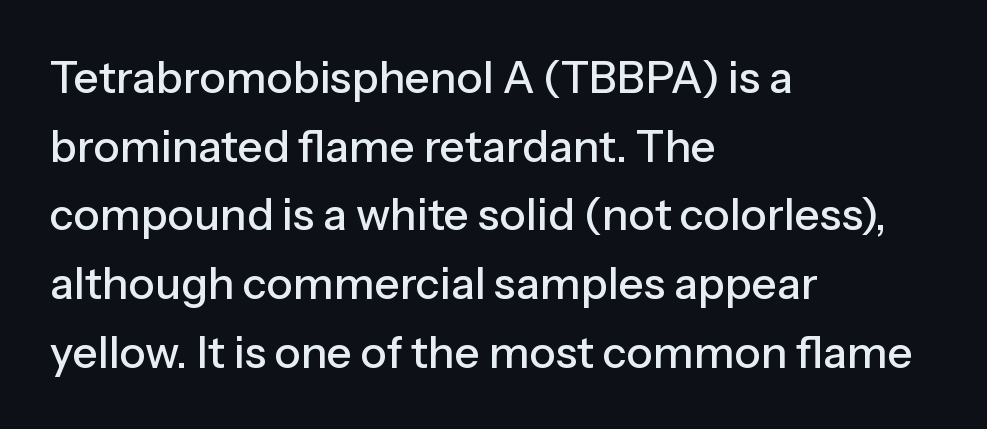
Q: Is the text italic (slanted)? A: No, it is upright.
Q: Is the typeface a serif or a sans-serif typeface? A: Sans-serif.
Q: Is the text underlined? A: No.
Q: How is the paragraph aligned? A: Left-aligned.
Q: Is the spacing between letters normal or unusually wide? A: Normal.
Q: Is the spacing between lines tight, normal or loose? A: Normal.
Q: Width (condensed, normal, or wide)? A: Normal.
Q: Stroke contrast? A: Low.
Q: x-height? A: Medium.
Q: Monospaced? A: No.
